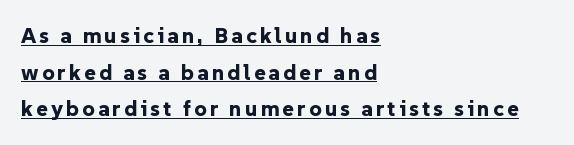
{"italic": "no", "bold": "yes", "underline": "yes", "align": "left", "line_spacing": "normal", "line_spacing_ratio": 1.66, "glyph_px": 22}
